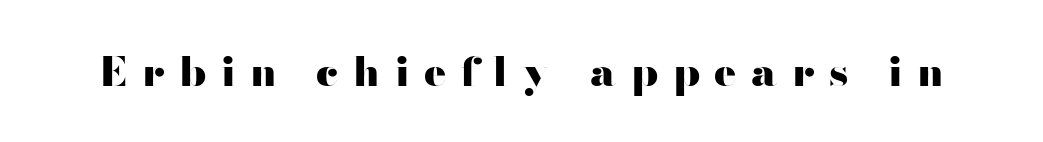
{"serif": "no", "italic": "no", "bold": "yes", "weight": "heavy", "width": "wide", "stroke_contrast": "high", "x_height": "small", "monospaced": "no", "underline": "no", "letter_spacing": "wide", "letter_spacing_em": 0.36, "glyph_px": 41}
